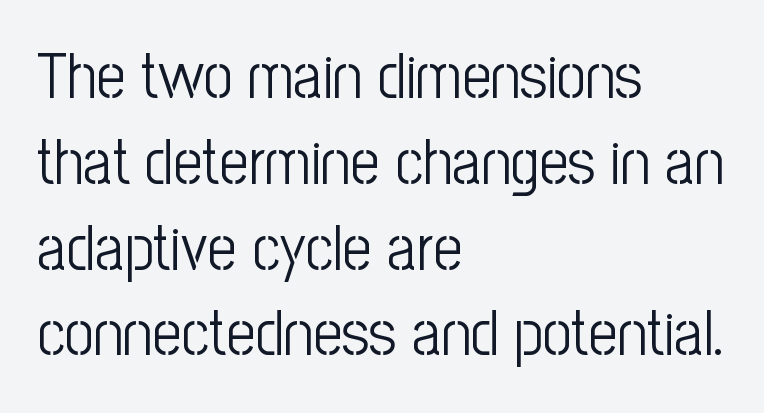
The typesetter chose a ragged-right arrangement here. The lettering holds an erect, upright posture throughout. Look at the tracking — it's just the regular setting, nothing added. Weight: regular or lighter. The zone under the glyphs is completely vacant. Compared with typical paragraphs, the rows here are spaced about the same.
